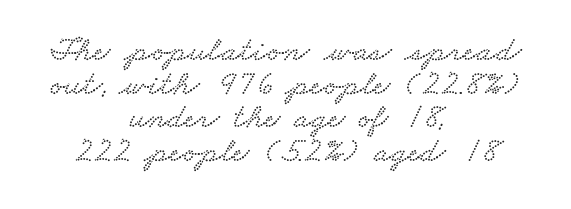
The image shows 35 px wide serif type; set centered, tight line spacing (0.96x), normal letter spacing, not underlined; low stroke contrast and a small x-height.
